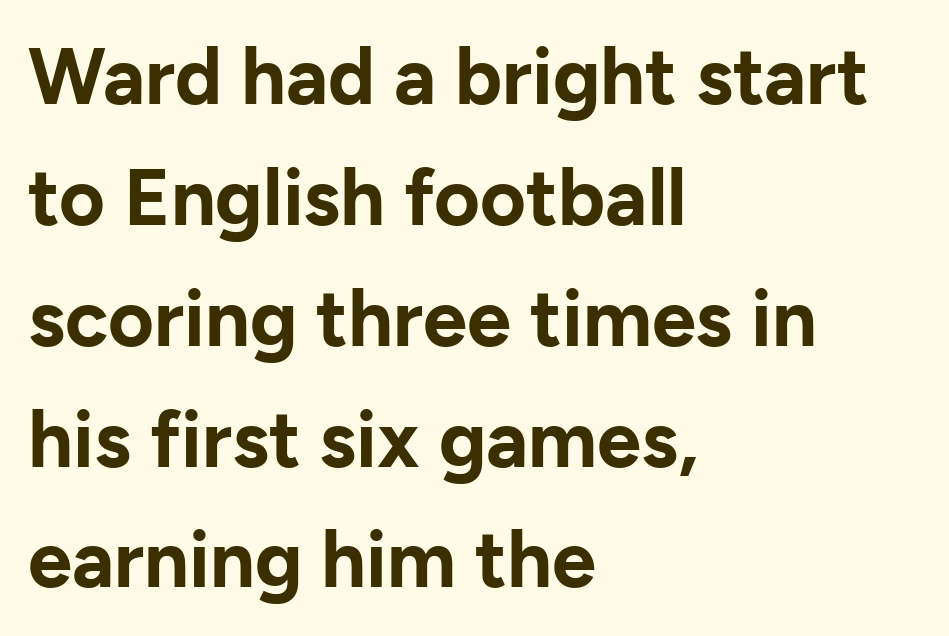
{"serif": "no", "italic": "no", "bold": "yes", "weight": "bold", "width": "normal", "stroke_contrast": "low", "x_height": "medium", "monospaced": "no", "underline": "no", "align": "left", "line_spacing": "normal", "line_spacing_ratio": 1.53, "letter_spacing": "normal", "letter_spacing_em": 0.0, "glyph_px": 79}
